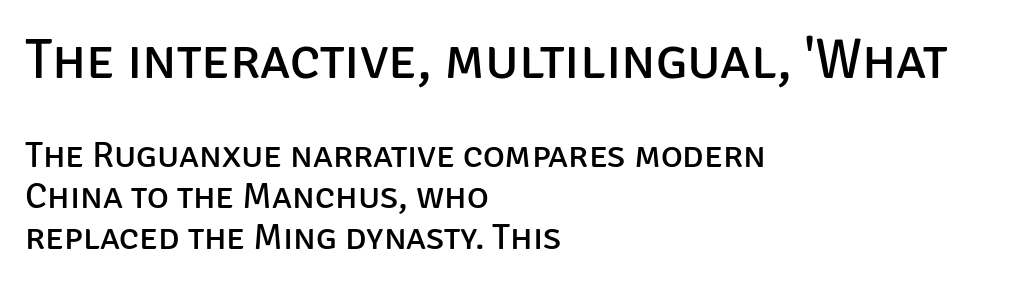
Q: Is the text bold? A: No.
Q: Is the text italic (slanted)? A: No, it is upright.
Q: Is the typeface a serif or a sans-serif typeface? A: Sans-serif.
Q: Is the text underlined? A: No.
Q: How is the paragraph aligned? A: Left-aligned.
Q: Is the spacing between letters normal or unusually wide? A: Normal.
Q: Is the spacing between lines tight, normal or loose? A: Tight.
Q: Which block of text is set in a larger size, the first (top) or the second (bottom)? A: The first (top) one.
Q: Width (condensed, normal, or wide)? A: Normal.
Q: Stroke contrast? A: Low.
Q: x-height? A: Large.
Q: Monospaced? A: No.
